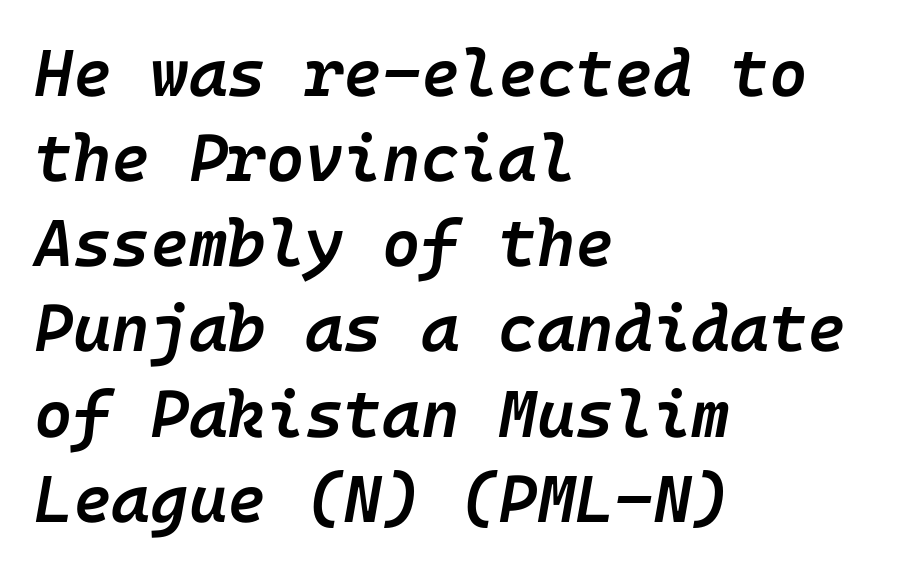
{"italic": "yes", "lean": "right", "slant_degrees": 10, "bold": "semi", "weight": "semibold", "width": "normal", "stroke_contrast": "low", "x_height": "medium", "underline": "no", "align": "left", "line_spacing": "normal", "line_spacing_ratio": 1.29, "letter_spacing": "normal", "letter_spacing_em": 0.0, "glyph_px": 66}
